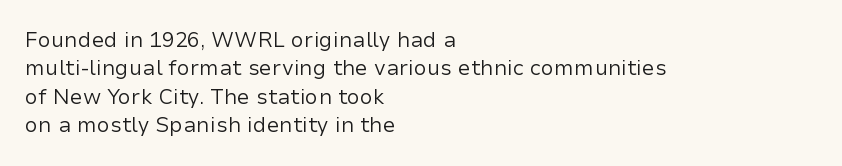
The image shows 21 px text type, upright; set left-aligned, normal line spacing (1.35x), normal letter spacing, not underlined.
